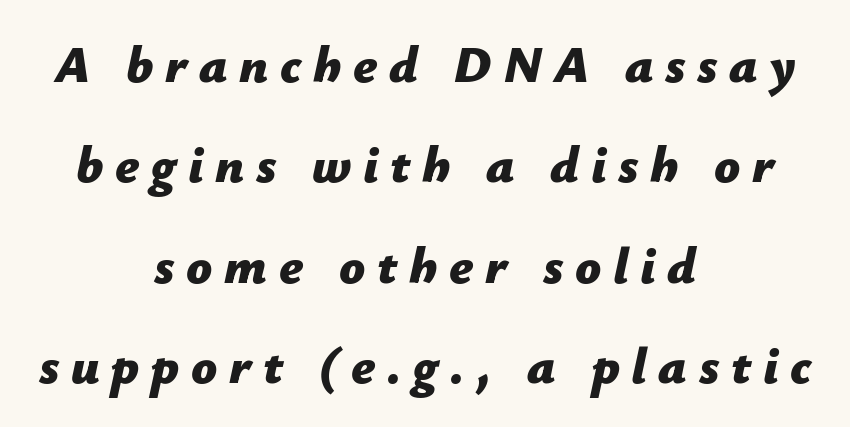
Check the space under the baseline: it is left empty. Does the lettering tilt? It does — this is italic. The designer dialed line spacing up above the default. Compared with a flush-left layout, this one balances lines on the center instead.
